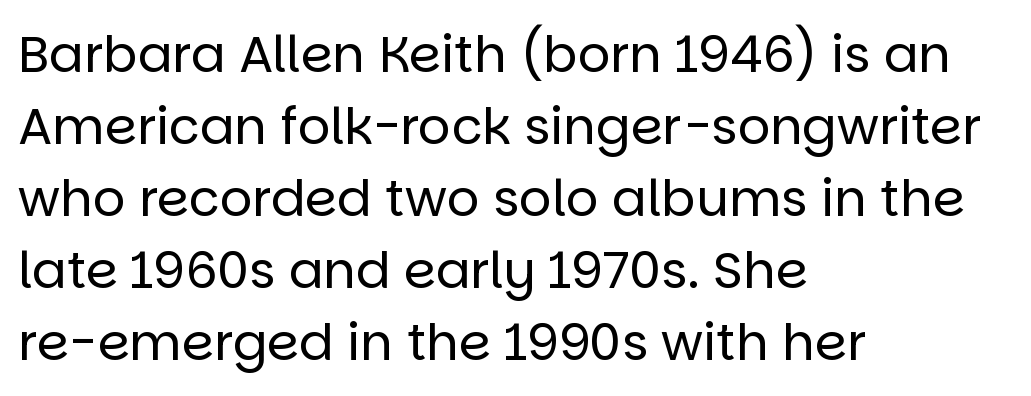
{"serif": "no", "italic": "no", "bold": "no", "weight": "regular", "width": "normal", "stroke_contrast": "low", "x_height": "large", "monospaced": "no", "underline": "no", "align": "left", "line_spacing": "normal", "line_spacing_ratio": 1.41, "letter_spacing": "normal", "letter_spacing_em": 0.0, "glyph_px": 51}
